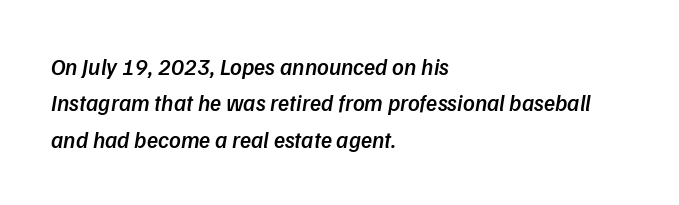
Q: Is the text bold? A: Semi-bold.
Q: Is the text underlined? A: No.
Q: How is the paragraph aligned? A: Left-aligned.
Q: Is the spacing between letters normal or unusually wide? A: Normal.
Q: Is the spacing between lines tight, normal or loose? A: Normal.
